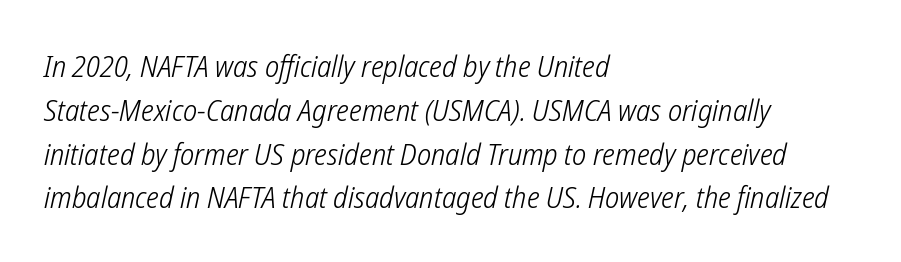
Q: Is the text bold? A: No.
Q: Is the typeface a serif or a sans-serif typeface? A: Sans-serif.
Q: Is the text underlined? A: No.
Q: How is the paragraph aligned? A: Left-aligned.
Q: Is the spacing between letters normal or unusually wide? A: Normal.
Q: Is the spacing between lines tight, normal or loose? A: Normal.
Q: Width (condensed, normal, or wide)? A: Condensed.
Q: Stroke contrast? A: Low.
Q: x-height? A: Medium.
Q: Monospaced? A: No.
